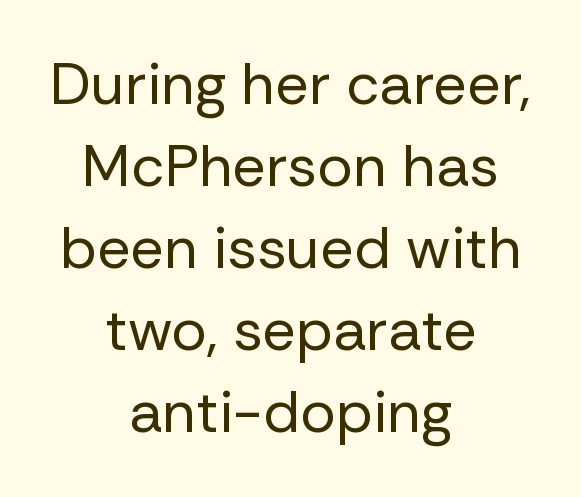
Spacing verdict: proportional, widths tailored to each character. This sample is center-justified, so both line endings float freely. A clean baseline with only descenders dipping below it. This sample uses a sans-serif face.
